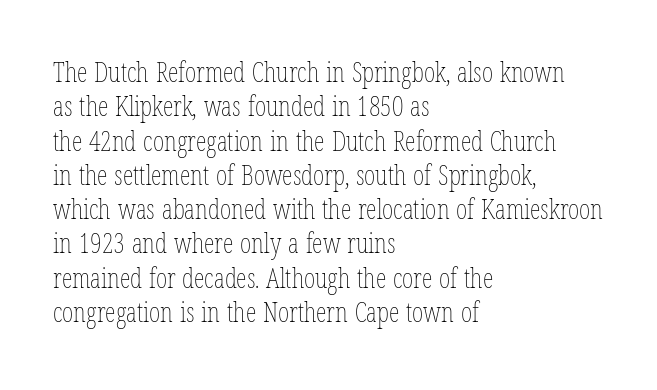
Q: Is the text bold? A: No.
Q: Is the text italic (slanted)? A: No, it is upright.
Q: Is the text underlined? A: No.
Q: How is the paragraph aligned? A: Left-aligned.
Q: Is the spacing between letters normal or unusually wide? A: Normal.
Q: Is the spacing between lines tight, normal or loose? A: Normal.
